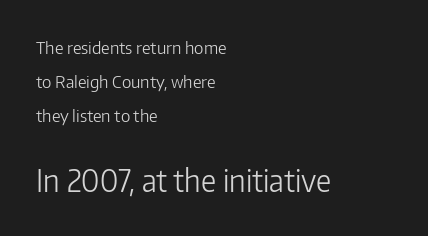
Q: Is the text bold? A: No.
Q: Is the text italic (slanted)? A: No, it is upright.
Q: Is the typeface a serif or a sans-serif typeface? A: Sans-serif.
Q: Is the text underlined? A: No.
Q: How is the paragraph aligned? A: Left-aligned.
Q: Is the spacing between letters normal or unusually wide? A: Normal.
Q: Is the spacing between lines tight, normal or loose? A: Loose.
Q: Which block of text is set in a larger size, the first (top) or the second (bottom)? A: The second (bottom) one.
Q: Width (condensed, normal, or wide)? A: Normal.
Q: Stroke contrast? A: Low.
Q: x-height? A: Medium.
Q: Monospaced? A: No.
